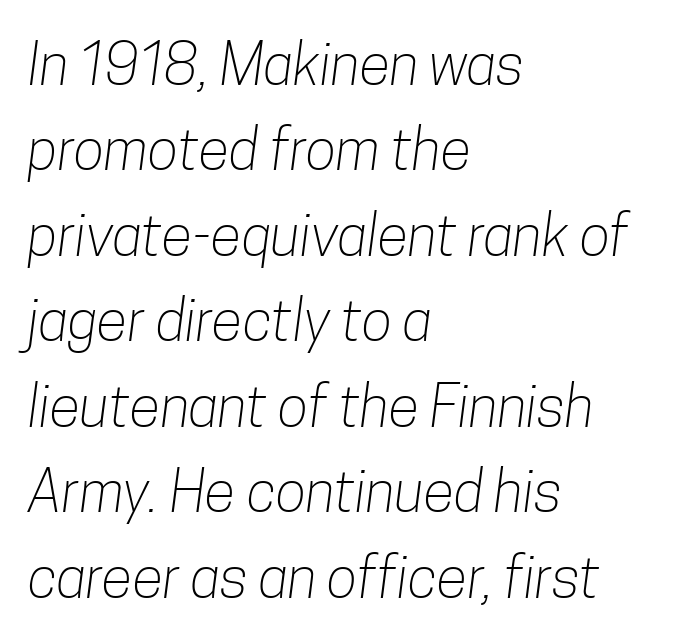
Does the copy run flush right? No — it runs flush left. Unbolded letterforms with no extra heft. The leading is moderate, giving the passage an even texture. The face used here is proportionally spaced, like ordinary book or web type.
